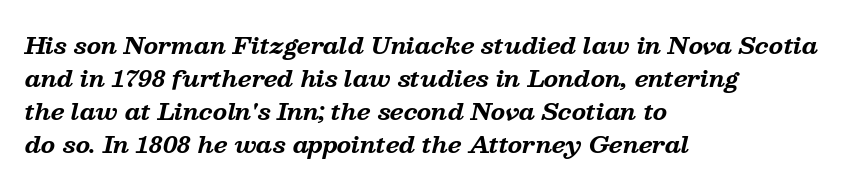
The image shows 23 px bold type, italic (leaning right); set left-aligned, normal line spacing (1.44x), normal letter spacing, not underlined.
